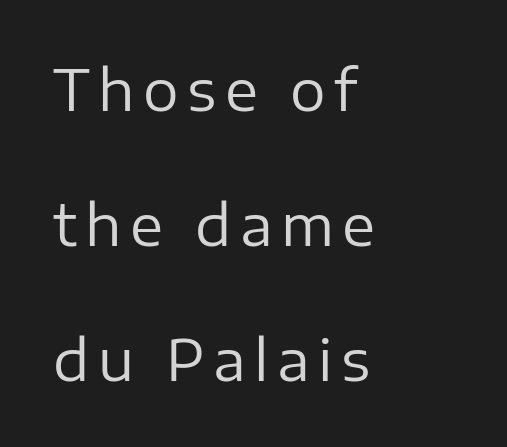
The image shows 56 px regular-weight sans-serif type, upright; set left-aligned, loose line spacing (2.41x), not underlined; low stroke contrast and a medium x-height.
